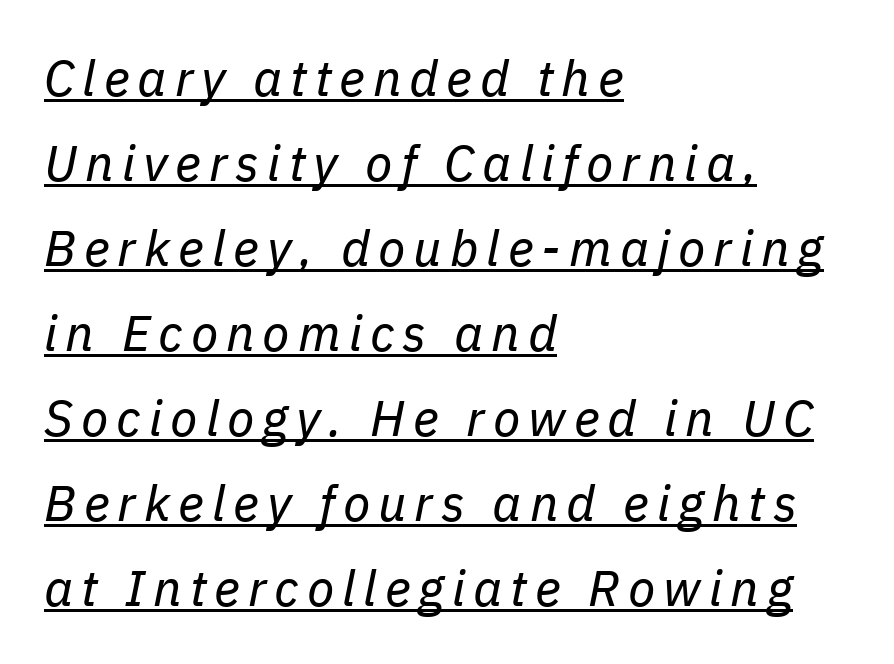
Q: Is the text bold? A: No.
Q: Is the text italic (slanted)? A: Yes, it leans right by about 11 degrees.
Q: Is the text underlined? A: Yes.
Q: How is the paragraph aligned? A: Left-aligned.
Q: Is the spacing between lines tight, normal or loose? A: Normal.
Q: Width (condensed, normal, or wide)? A: Normal.
Q: Stroke contrast? A: Low.
Q: x-height? A: Medium.
Q: Monospaced? A: No.
